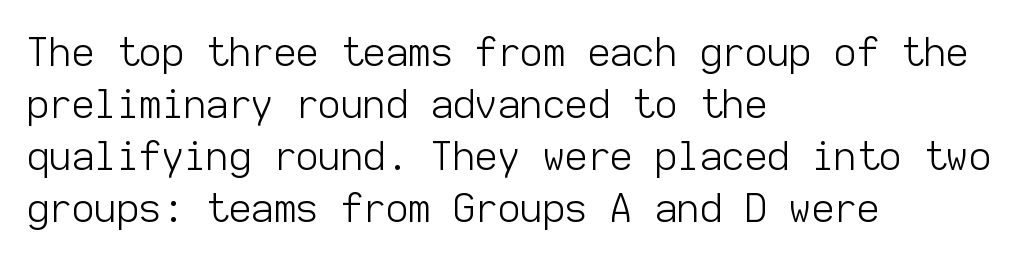
The image shows 39 px light sans-serif type, upright, monospaced; set left-aligned, normal line spacing (1.33x), normal letter spacing, not underlined; low stroke contrast and a medium x-height.
